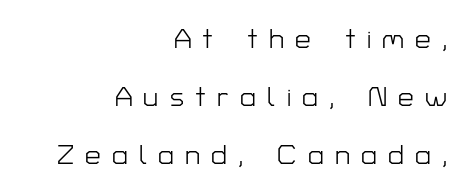
Q: Is the text bold? A: No.
Q: Is the text italic (slanted)? A: No, it is upright.
Q: Is the typeface a serif or a sans-serif typeface? A: Sans-serif.
Q: Is the text underlined? A: No.
Q: How is the paragraph aligned? A: Right-aligned.
Q: Is the spacing between letters normal or unusually wide? A: Unusually wide.
Q: Is the spacing between lines tight, normal or loose? A: Loose.
Q: Width (condensed, normal, or wide)? A: Normal.
Q: Stroke contrast? A: Low.
Q: x-height? A: Medium.
Q: Monospaced? A: No.
